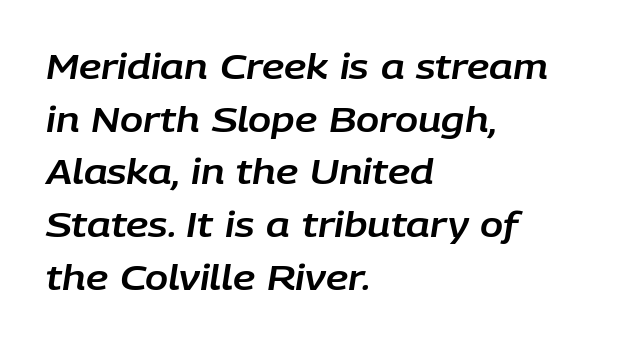
{"italic": "yes", "lean": "right", "slant_degrees": 9, "width": "normal", "stroke_contrast": "low", "x_height": "large", "monospaced": "no", "underline": "no", "align": "left", "line_spacing": "normal", "line_spacing_ratio": 1.55, "letter_spacing": "normal", "letter_spacing_em": 0.0, "glyph_px": 34}
